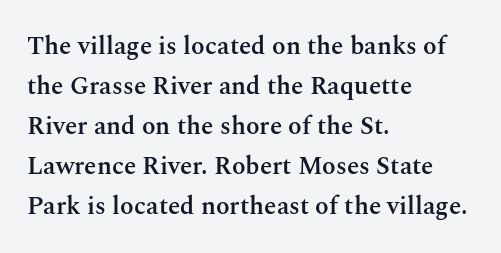
{"italic": "no", "bold": "semi", "underline": "no", "align": "left", "line_spacing": "normal", "line_spacing_ratio": 1.6, "letter_spacing": "normal", "letter_spacing_em": 0.0, "glyph_px": 25}
